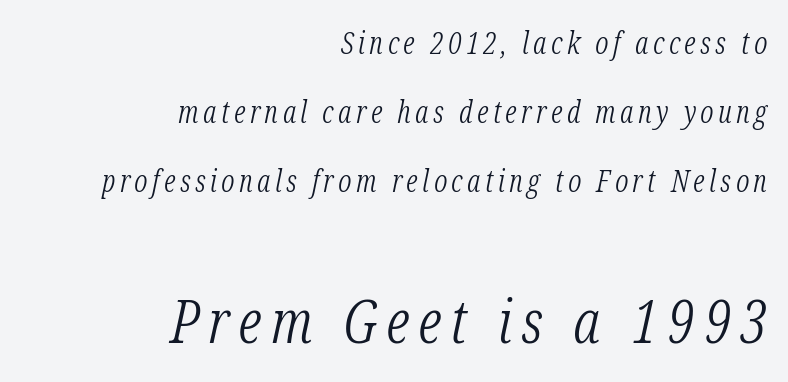
Q: Is the text bold? A: No.
Q: Is the text italic (slanted)? A: Yes, it leans right by about 12 degrees.
Q: Is the typeface a serif or a sans-serif typeface? A: Serif.
Q: Is the text underlined? A: No.
Q: How is the paragraph aligned? A: Right-aligned.
Q: Is the spacing between lines tight, normal or loose? A: Loose.
Q: Which block of text is set in a larger size, the first (top) or the second (bottom)? A: The second (bottom) one.
Q: Width (condensed, normal, or wide)? A: Condensed.
Q: Stroke contrast? A: Low.
Q: x-height? A: Medium.
Q: Monospaced? A: No.
